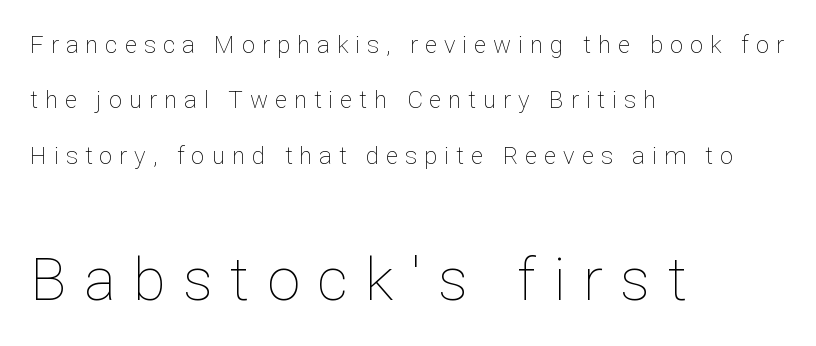
Observe the wide spacing: letters keep a clear distance from each other. The lines are spread far apart with generous leading. The passage shown is not underscored anywhere. A typesetter would call this proportional, since set widths differ per character. The paragraph shown leans on its left margin. The specimen reads as upright at a glance.
